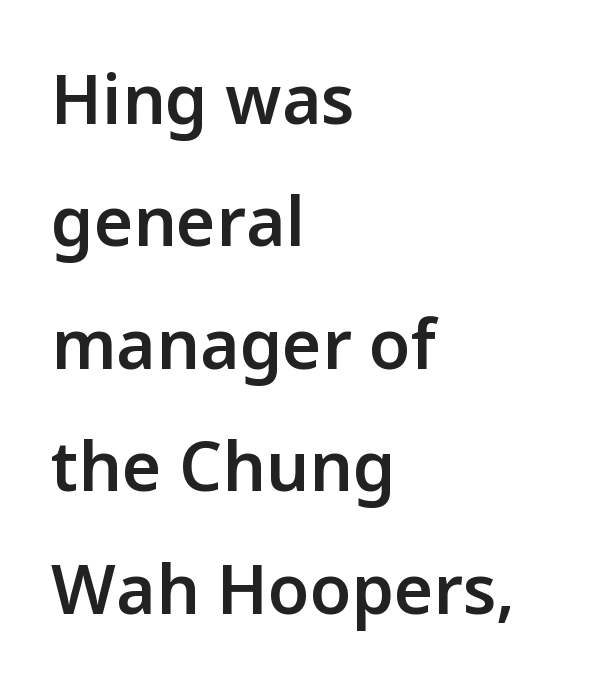
The image shows 68 px semibold sans-serif type, upright; set left-aligned, line spacing 1.8x, normal letter spacing, not underlined; low stroke contrast and a medium x-height.
